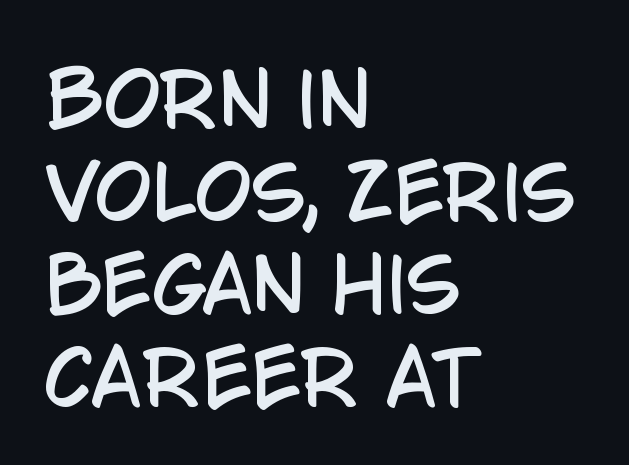
Q: Is the text italic (slanted)? A: No, it is upright.
Q: Is the typeface a serif or a sans-serif typeface? A: Sans-serif.
Q: Is the text underlined? A: No.
Q: How is the paragraph aligned? A: Left-aligned.
Q: Is the spacing between letters normal or unusually wide? A: Normal.
Q: Is the spacing between lines tight, normal or loose? A: Normal.
Q: Width (condensed, normal, or wide)? A: Condensed.
Q: Stroke contrast? A: Low.
Q: x-height? A: Large.
Q: Monospaced? A: No.
